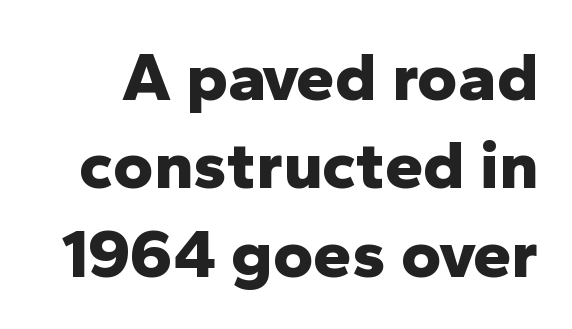
{"serif": "no", "italic": "no", "bold": "yes", "weight": "bold", "width": "normal", "stroke_contrast": "low", "x_height": "medium", "monospaced": "no", "underline": "no", "line_spacing": "normal", "line_spacing_ratio": 1.28, "letter_spacing": "normal", "letter_spacing_em": 0.0, "glyph_px": 69}
